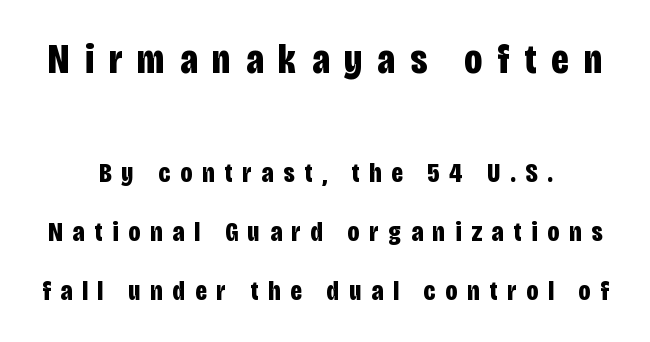
The face used here has the dense, thick strokes of a bold. Characters follow at a spacing far wider than the type designer built in. Clear beneath every line of the passage. The letters carry no serifs — their stems end cleanly without finishing strokes. One glance says open: line gaps are wider than usual. These lines were composed using upright roman letters.
